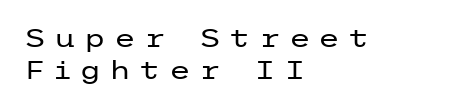
{"italic": "no", "bold": "no", "underline": "no", "align": "left", "line_spacing": "normal", "line_spacing_ratio": 1.3, "letter_spacing": "wide", "letter_spacing_em": 0.32, "glyph_px": 25}
